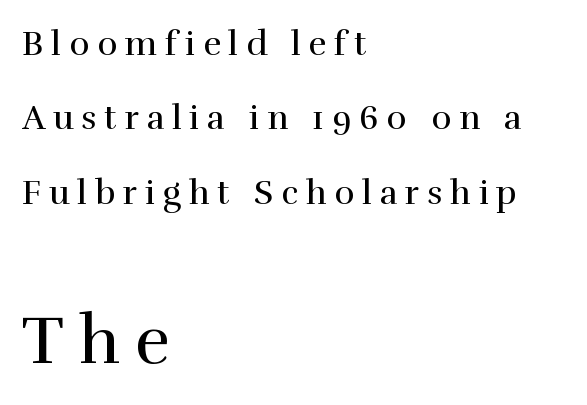
Think of a printed novel: that variable character pitch is what you see here. The designer dialed line spacing up above the default. You can tell it's not italic because the verticals are truly vertical. The lines in this sample share a left origin and differ only in where they stop. Unbolded letterforms with no extra heft.
